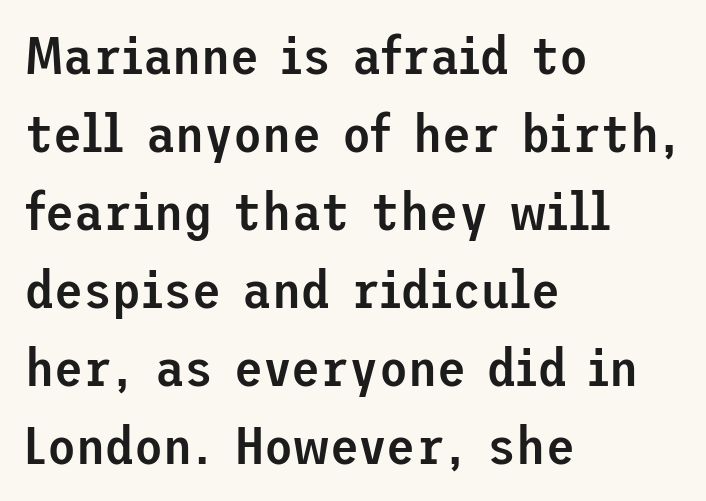
{"serif": "no", "italic": "no", "bold": "semi", "weight": "semibold", "width": "normal", "stroke_contrast": "low", "x_height": "medium", "underline": "no", "align": "left", "line_spacing": "normal", "line_spacing_ratio": 1.47, "letter_spacing": "normal", "letter_spacing_em": 0.0, "glyph_px": 53}
